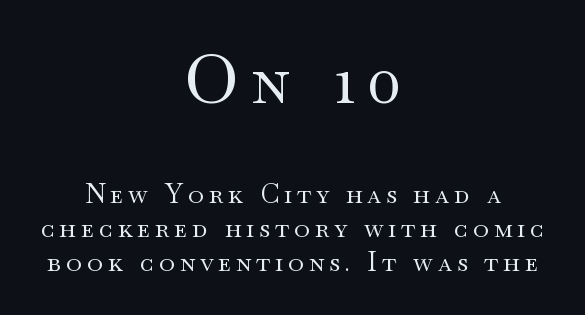
{"serif": "yes", "italic": "no", "bold": "no", "weight": "regular", "width": "wide", "stroke_contrast": "medium", "x_height": "small", "monospaced": "no", "underline": "no", "align": "center", "line_spacing": "normal", "line_spacing_ratio": 1.27, "larger_block": "first", "size_ratio": 2.52, "glyph_px": 68}
